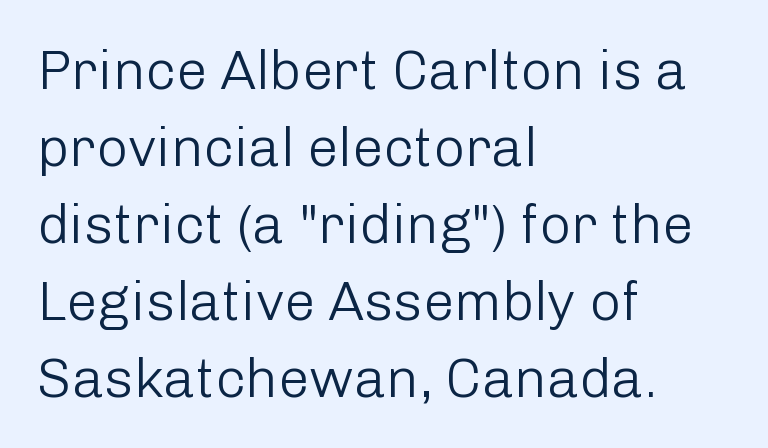
These glyphs show unthickened strokes, regular width or finer. Nothing sits at the stroke ends, so this counts as sans-serif. Honestly, the row spacing looks completely unremarkable. The type sits square on the baseline with zero lean.
